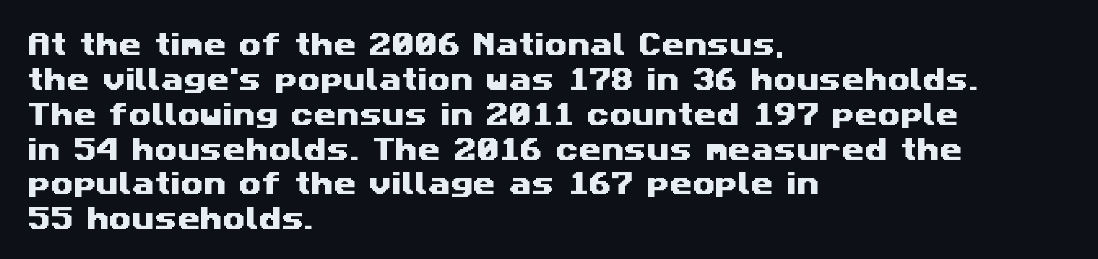
Glance below the letters and you will spot only blank space. A typesetter would call this leading conventional body-copy spacing. Nothing unusual about the tracking: characters are spaced as the font intends. The text block is weighted toward the left margin, trailing off unevenly rightward.
